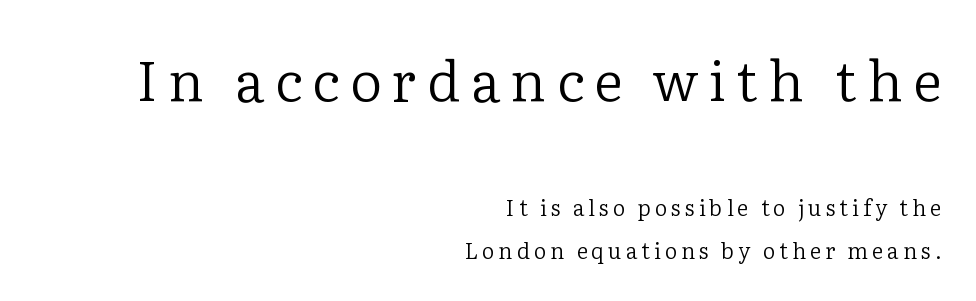
Reading down the block, your eye finds every line finishing at a fixed right position. If you measured baseline to baseline, you'd find a long distance. The space directly below the letters is spotless. Examine the stroke ends and you'll spot serifs.
